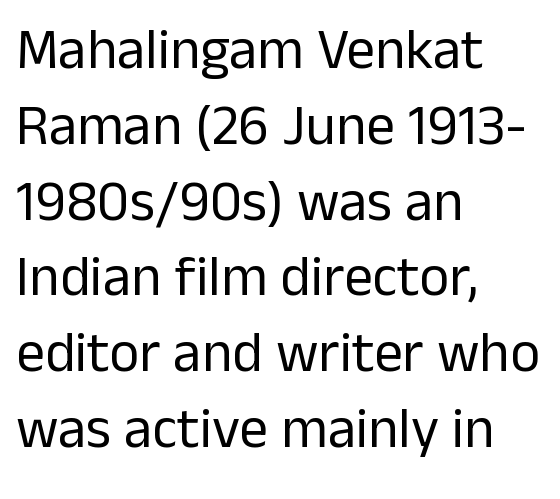
{"serif": "no", "italic": "no", "bold": "no", "weight": "regular", "width": "normal", "stroke_contrast": "low", "x_height": "medium", "monospaced": "no", "underline": "no", "align": "left", "line_spacing": "normal", "line_spacing_ratio": 1.33, "letter_spacing": "normal", "letter_spacing_em": 0.0, "glyph_px": 57}
